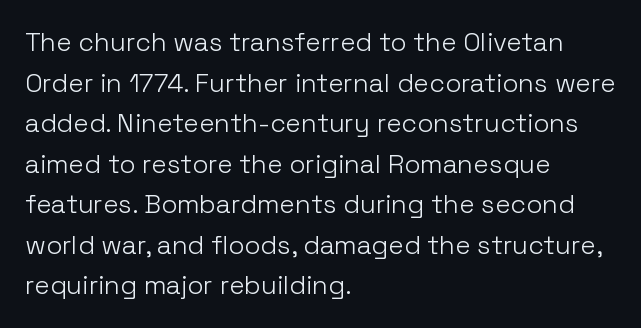
{"italic": "no", "bold": "no", "underline": "no", "align": "left", "line_spacing": "normal", "line_spacing_ratio": 1.56, "letter_spacing": "normal", "letter_spacing_em": 0.0, "glyph_px": 26}
